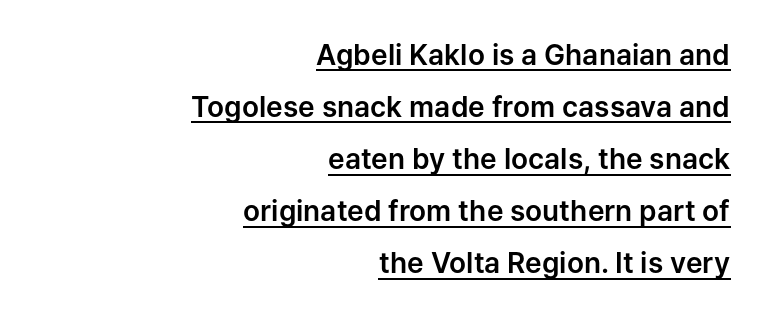
{"serif": "no", "italic": "no", "width": "normal", "stroke_contrast": "low", "x_height": "medium", "monospaced": "no", "underline": "yes", "align": "right", "line_spacing_ratio": 1.86, "letter_spacing": "normal", "letter_spacing_em": 0.0, "glyph_px": 28}
